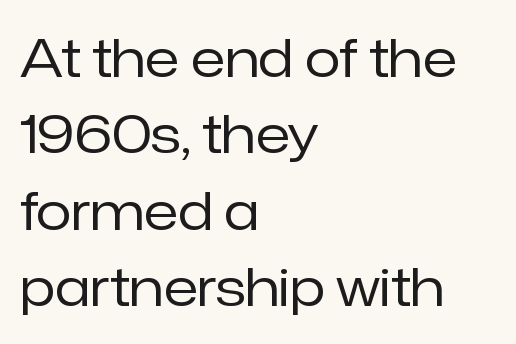
{"serif": "no", "italic": "no", "bold": "no", "weight": "regular", "width": "normal", "stroke_contrast": "low", "x_height": "medium", "monospaced": "no", "underline": "no", "align": "left", "line_spacing": "normal", "line_spacing_ratio": 1.47, "letter_spacing": "normal", "letter_spacing_em": 0.0, "glyph_px": 52}
